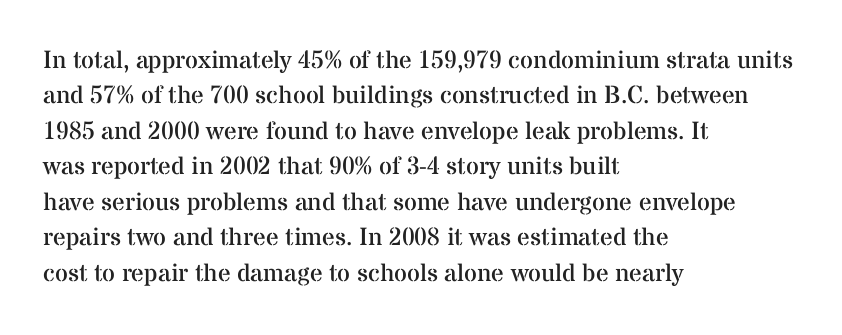
Plain, unruled lines of type. Is the type heavy? It reads as light-to-regular instead. Interline gaps are of average width in this sample. In terms of posture, this sample is upright. These lines are set flush left with a ragged right edge. Nothing unusual about the tracking: characters are spaced as the font intends.
